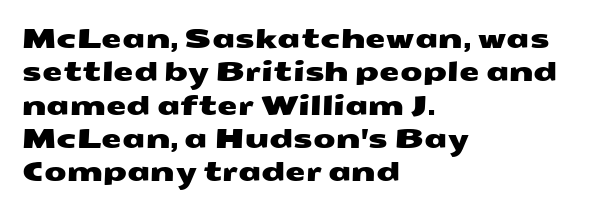
{"underline": "no", "align": "left", "line_spacing": "normal", "line_spacing_ratio": 1.28, "letter_spacing": "normal", "letter_spacing_em": 0.0, "glyph_px": 26}
